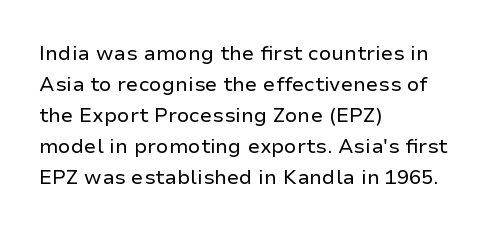
The face looks like a standard text weight, possibly lighter. The type is set solid horizontally, with unmodified tracking. The lettering stays uniformly vertical, giving the passage a roman look. Leading: standard. Casual observation: everything's shoved over to the left.
